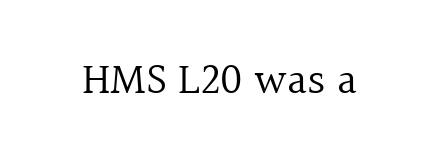
Q: Is the text bold? A: No.
Q: Is the text italic (slanted)? A: No, it is upright.
Q: Is the typeface a serif or a sans-serif typeface? A: Serif.
Q: Is the text underlined? A: No.
Q: Is the spacing between letters normal or unusually wide? A: Normal.
Q: Width (condensed, normal, or wide)? A: Normal.
Q: x-height? A: Medium.
Q: Monospaced? A: No.
